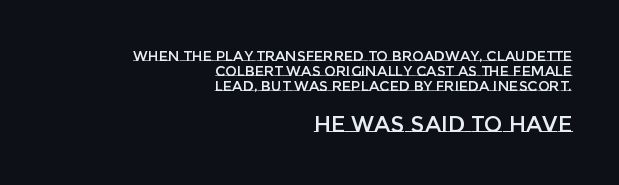
The image shows 22 px text type, upright; set right-aligned, tight line spacing (1.07x), normal letter spacing, not underlined; the second (bottom) block is 1.57x larger.
